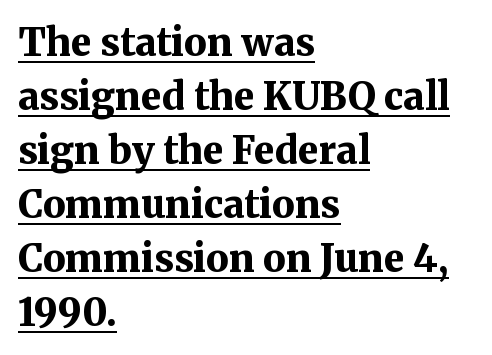
Q: Is the text bold? A: Yes.
Q: Is the text italic (slanted)? A: No, it is upright.
Q: Is the typeface a serif or a sans-serif typeface? A: Serif.
Q: Is the text underlined? A: Yes.
Q: How is the paragraph aligned? A: Left-aligned.
Q: Is the spacing between letters normal or unusually wide? A: Normal.
Q: Is the spacing between lines tight, normal or loose? A: Normal.
Q: Width (condensed, normal, or wide)? A: Normal.
Q: Stroke contrast? A: Medium.
Q: x-height? A: Medium.
Q: Monospaced? A: No.
